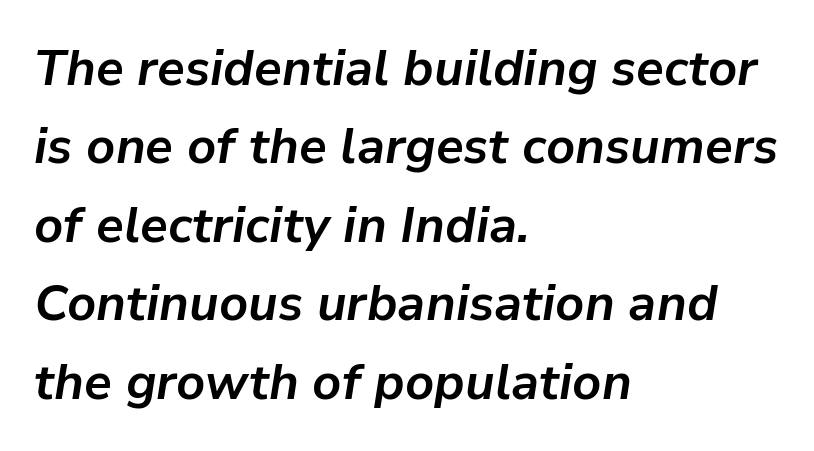
{"italic": "yes", "lean": "right", "slant_degrees": 9, "bold": "yes", "weight": "bold", "width": "normal", "stroke_contrast": "low", "x_height": "medium", "monospaced": "no", "underline": "no", "align": "left", "line_spacing": "normal", "line_spacing_ratio": 1.57, "letter_spacing": "normal", "letter_spacing_em": 0.0, "glyph_px": 50}
